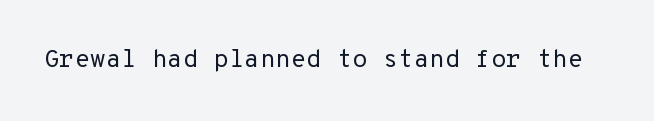
The image shows 25 px text type, upright; set normal letter spacing, not underlined.
